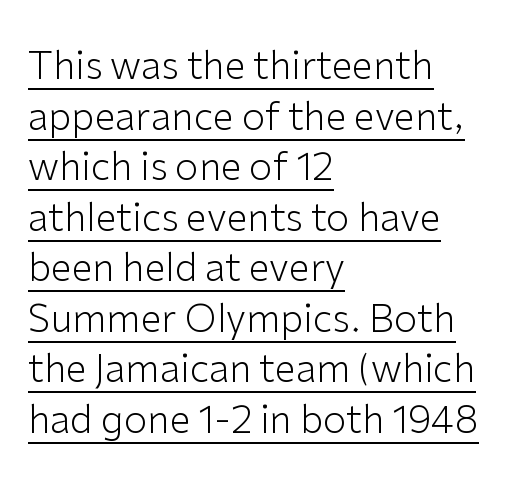
{"serif": "no", "italic": "no", "bold": "no", "weight": "light", "width": "normal", "stroke_contrast": "low", "x_height": "medium", "monospaced": "no", "underline": "yes", "align": "left", "line_spacing": "normal", "line_spacing_ratio": 1.33, "letter_spacing": "normal", "letter_spacing_em": 0.0, "glyph_px": 38}
